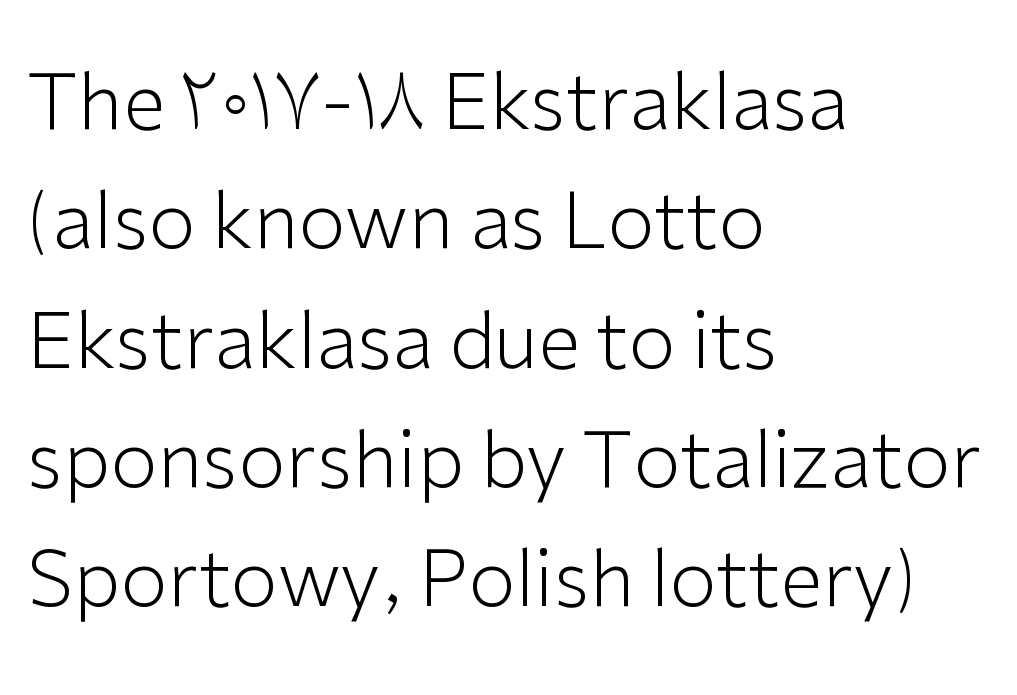
{"serif": "no", "italic": "no", "bold": "no", "weight": "light", "width": "normal", "stroke_contrast": "low", "x_height": "medium", "monospaced": "no", "underline": "no", "align": "left", "line_spacing": "normal", "line_spacing_ratio": 1.55, "letter_spacing": "normal", "letter_spacing_em": 0.0, "glyph_px": 77}
